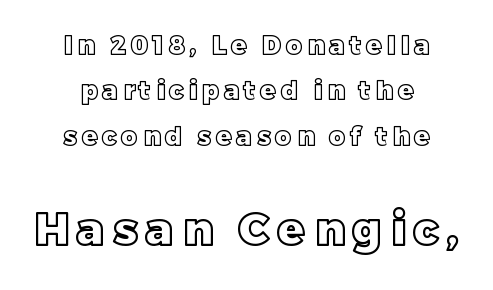
{"italic": "no", "width": "normal", "x_height": "large", "monospaced": "no", "underline": "no", "align": "center", "line_spacing_ratio": 1.82, "letter_spacing": "wide", "letter_spacing_em": 0.2, "larger_block": "second", "size_ratio": 1.76, "glyph_px": 44}
